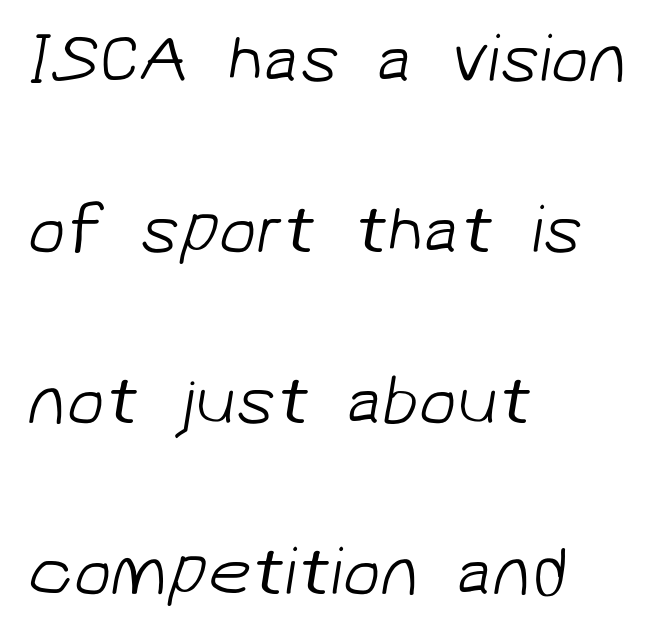
{"serif": "no", "bold": "no", "weight": "light", "width": "normal", "stroke_contrast": "low", "x_height": "medium", "monospaced": "no", "underline": "no", "align": "left", "line_spacing": "loose", "line_spacing_ratio": 2.48, "letter_spacing": "normal", "letter_spacing_em": 0.0, "glyph_px": 69}
